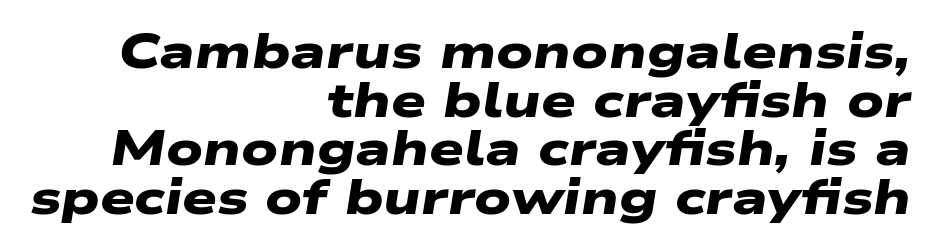
The type is set solid horizontally, with unmodified tracking. Very little white space separates one row of letters from the next. These lines carry a lot of weight — the face is fully bold. The lines are quadded right.
